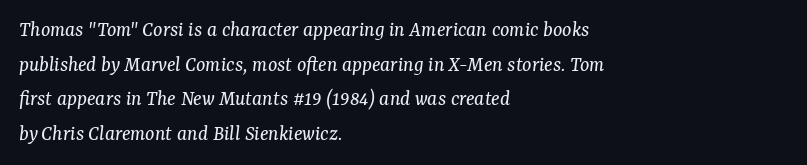
Q: Is the text bold? A: No.
Q: Is the text italic (slanted)? A: Yes, it leans right by about 7 degrees.
Q: Is the text underlined? A: No.
Q: How is the paragraph aligned? A: Left-aligned.
Q: Is the spacing between letters normal or unusually wide? A: Normal.
Q: Is the spacing between lines tight, normal or loose? A: Normal.
